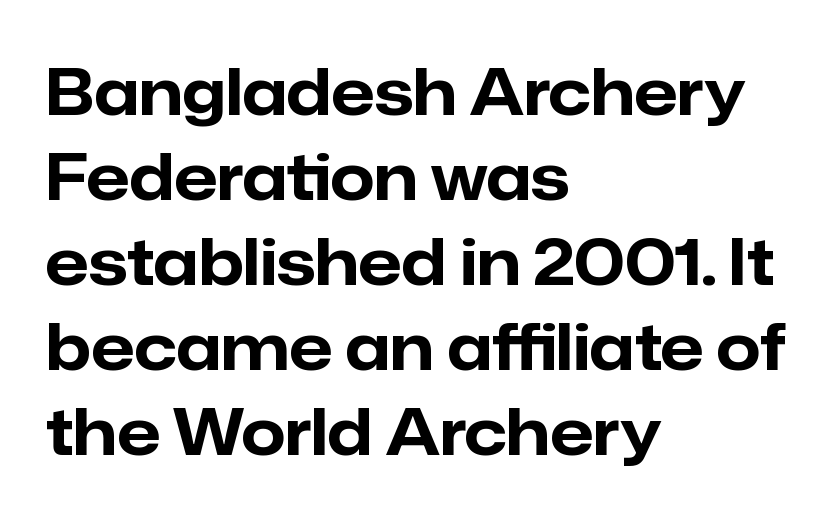
{"serif": "no", "italic": "no", "bold": "yes", "weight": "bold", "width": "normal", "stroke_contrast": "low", "x_height": "medium", "monospaced": "no", "underline": "no", "align": "left", "line_spacing": "normal", "line_spacing_ratio": 1.35, "letter_spacing": "normal", "letter_spacing_em": 0.0, "glyph_px": 63}
